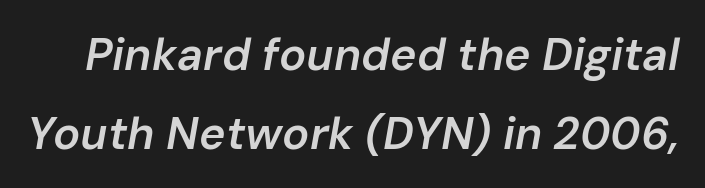
Q: Is the text bold? A: Semi-bold.
Q: Is the text italic (slanted)? A: Yes, it leans right by about 10 degrees.
Q: Is the text underlined? A: No.
Q: Is the spacing between letters normal or unusually wide? A: Normal.
Q: Width (condensed, normal, or wide)? A: Normal.
Q: Stroke contrast? A: Low.
Q: x-height? A: Medium.
Q: Monospaced? A: No.
